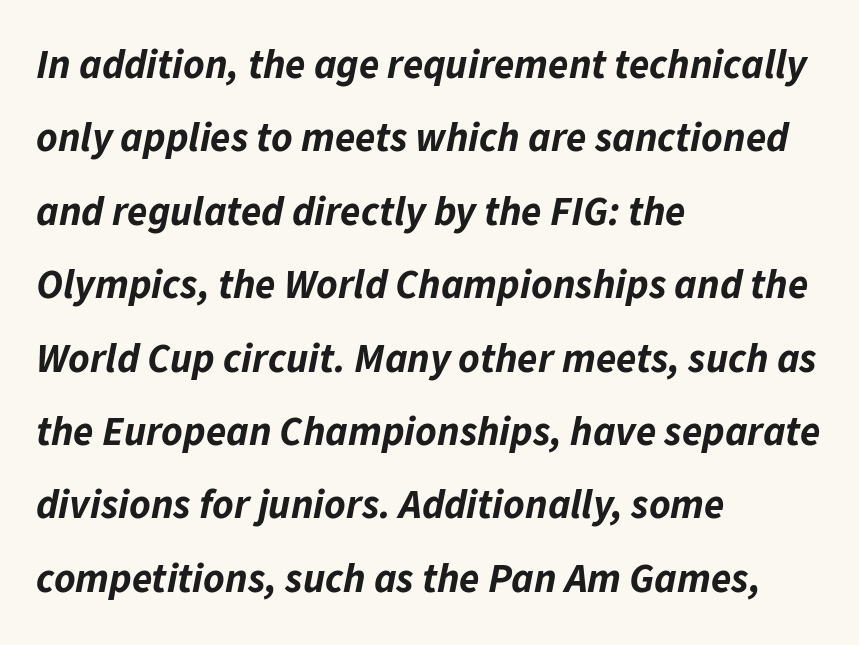
Q: Is the text bold? A: Yes.
Q: Is the text italic (slanted)? A: Yes, it leans right by about 11 degrees.
Q: Is the text underlined? A: No.
Q: How is the paragraph aligned? A: Left-aligned.
Q: Is the spacing between letters normal or unusually wide? A: Normal.
Q: Width (condensed, normal, or wide)? A: Normal.
Q: Stroke contrast? A: Low.
Q: x-height? A: Medium.
Q: Monospaced? A: No.
